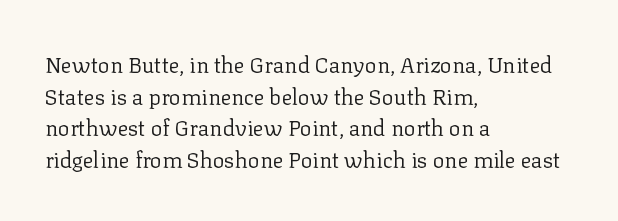
{"italic": "no", "bold": "no", "underline": "no", "align": "left", "line_spacing": "normal", "line_spacing_ratio": 1.44, "letter_spacing": "normal", "letter_spacing_em": 0.0, "glyph_px": 22}
